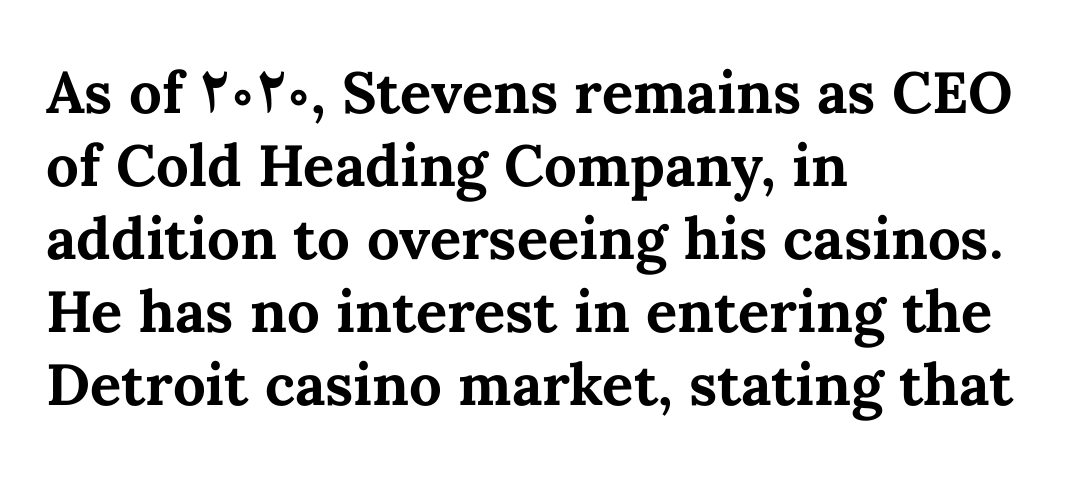
The image shows 58 px bold type, upright; set left-aligned, normal line spacing (1.26x), normal letter spacing, not underlined; medium stroke contrast and a medium x-height.
